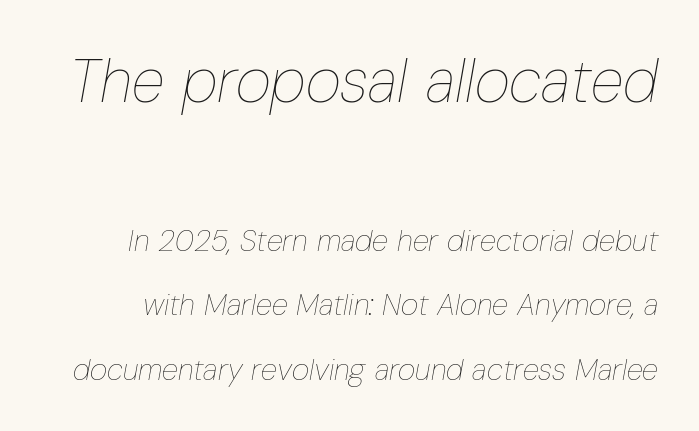
The image shows 61 px thin, condensed type, italic (leaning right); set loose line spacing (2.15x), normal letter spacing, not underlined; the first (top) block is 2.03x larger; low stroke contrast and a medium x-height.
